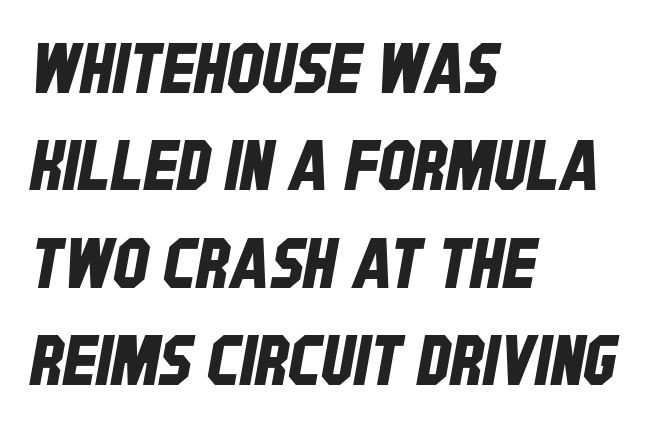
{"serif": "no", "width": "condensed", "stroke_contrast": "low", "x_height": "large", "monospaced": "no", "underline": "no", "align": "left", "line_spacing": "normal", "line_spacing_ratio": 1.39, "letter_spacing": "normal", "letter_spacing_em": 0.0, "glyph_px": 70}
